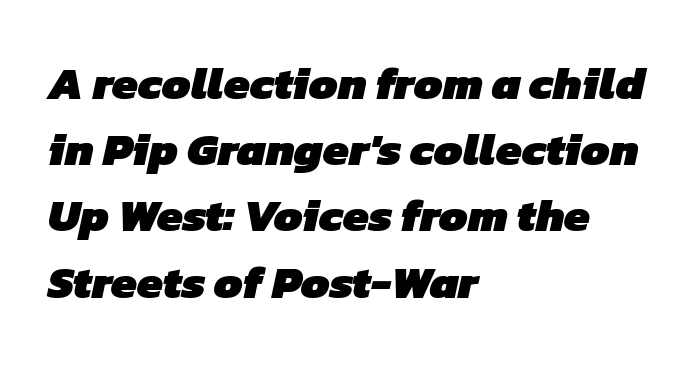
Q: Is the text bold? A: Yes.
Q: Is the typeface a serif or a sans-serif typeface? A: Sans-serif.
Q: Is the text underlined? A: No.
Q: How is the paragraph aligned? A: Left-aligned.
Q: Is the spacing between letters normal or unusually wide? A: Normal.
Q: Is the spacing between lines tight, normal or loose? A: Normal.
Q: Width (condensed, normal, or wide)? A: Normal.
Q: Stroke contrast? A: Low.
Q: x-height? A: Medium.
Q: Monospaced? A: No.
